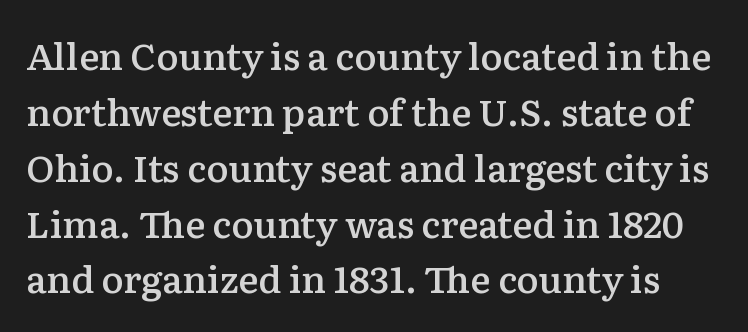
The image shows 37 px semibold serif type, upright; set normal line spacing (1.51x), normal letter spacing, not underlined; low stroke contrast and a medium x-height.
